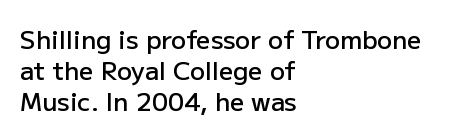
Q: Is the text bold? A: Semi-bold.
Q: Is the text italic (slanted)? A: No, it is upright.
Q: Is the text underlined? A: No.
Q: How is the paragraph aligned? A: Left-aligned.
Q: Is the spacing between letters normal or unusually wide? A: Normal.
